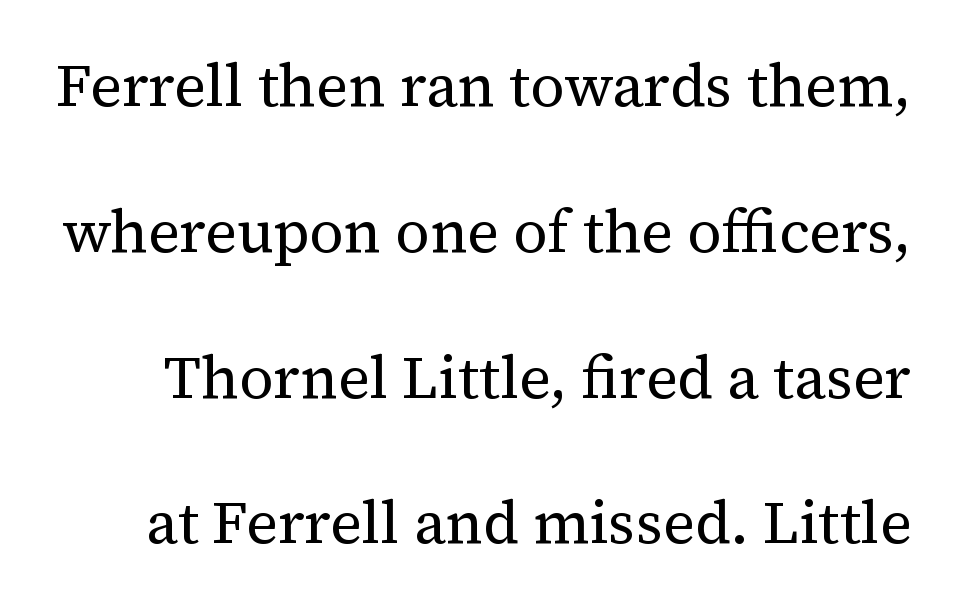
{"serif": "yes", "italic": "no", "bold": "no", "weight": "regular", "width": "normal", "stroke_contrast": "medium", "x_height": "medium", "monospaced": "no", "underline": "no", "line_spacing": "loose", "line_spacing_ratio": 2.43, "letter_spacing": "normal", "letter_spacing_em": 0.0, "glyph_px": 60}
